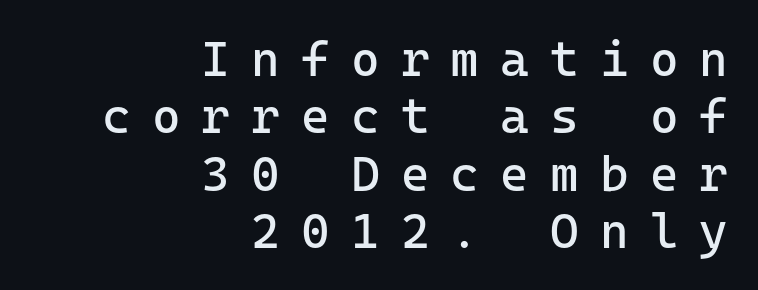
Q: Is the text bold? A: No.
Q: Is the text italic (slanted)? A: No, it is upright.
Q: Is the typeface a serif or a sans-serif typeface? A: Sans-serif.
Q: Is the text underlined? A: No.
Q: How is the paragraph aligned? A: Right-aligned.
Q: Is the spacing between letters normal or unusually wide? A: Unusually wide.
Q: Width (condensed, normal, or wide)? A: Normal.
Q: Stroke contrast? A: Low.
Q: x-height? A: Medium.
